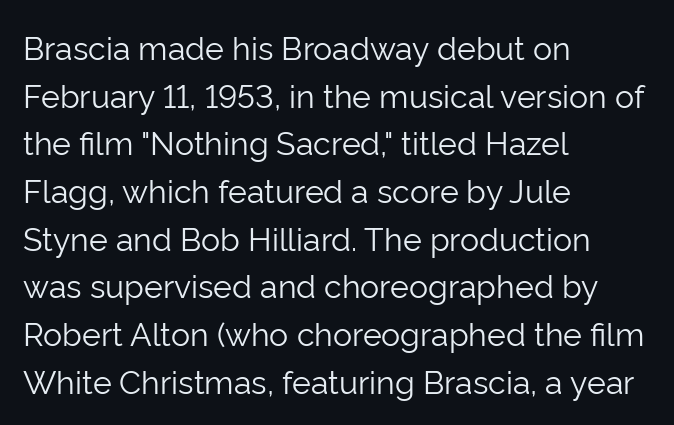
A typesetter would mark this as roman, not italic. One-word summary of the alignment: left. Default kerning and tracking; the words read as compact shapes. Each new line begins a customary step beneath the previous one. Typographically, this falls in the sans-serif category. Here the designer chose a conventional face with non-uniform glyph widths.
